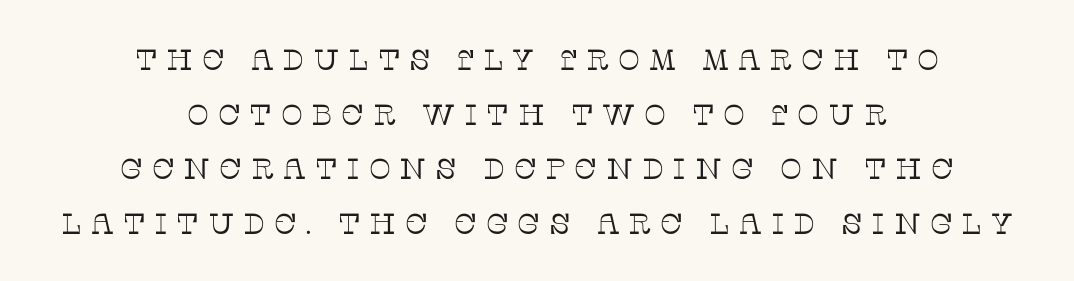
{"serif": "yes", "italic": "no", "bold": "no", "weight": "thin", "width": "normal", "stroke_contrast": "low", "x_height": "large", "monospaced": "no", "underline": "no", "align": "center", "line_spacing_ratio": 1.88, "letter_spacing": "wide", "letter_spacing_em": 0.3, "glyph_px": 29}
